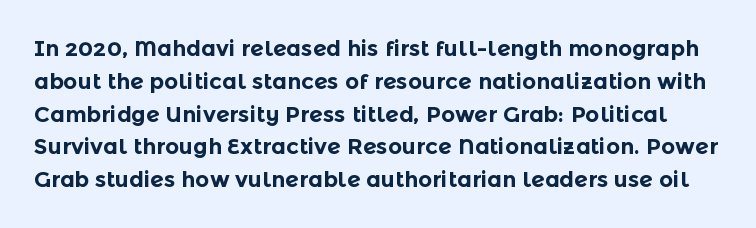
Italic: no, the glyphs are upright roman. Honestly, there is no underline to notice here at all. The lines sit at an ordinary, default distance from one another. Every letter is thick-stroked: bold, no question. Honestly, the letter spacing is just normal — you wouldn't notice it.
